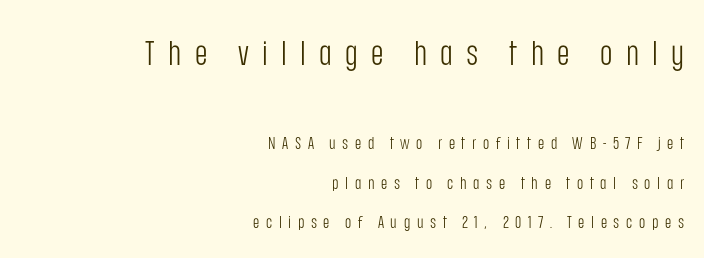
The image shows 34 px light, condensed sans-serif type, upright; set right-aligned, loose line spacing (2.32x), unusually wide letter spacing (+0.39 em), not underlined; the first (top) block is 2.0x larger; low stroke contrast and a large x-height.
